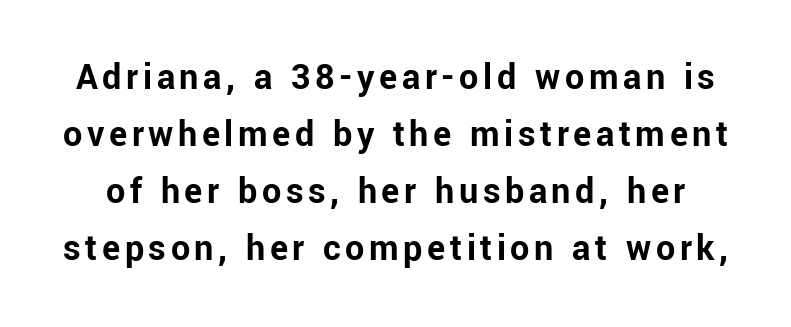
Nobody drew a line under any word here. Vertical spacing — default. Varying glyph widths throughout — classic text-font behaviour. Students, this is bold: see how much ink each stroke carries.
